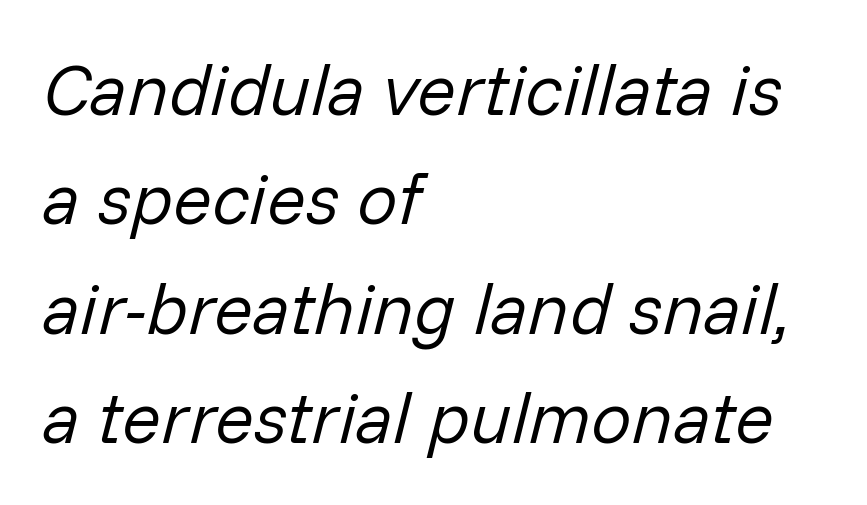
Caption: face not bold, strokes unweighted. The face used here is proportionally spaced, like ordinary book or web type. Line spacing here is normal. The baseline area is clear.
